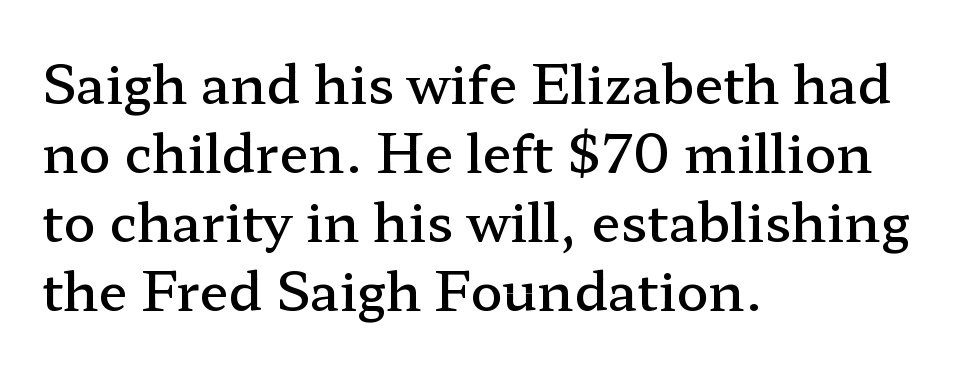
In terms of letterform style, serifs are clearly present. A somewhat darkened texture: the type is semibold rather than bold. The passage shown is not underscored anywhere. Nobody touched the tracking dial on this one. Does the lettering tilt? It doesn't — this is upright. In terms of leading, this rendering sits right in the middle.
